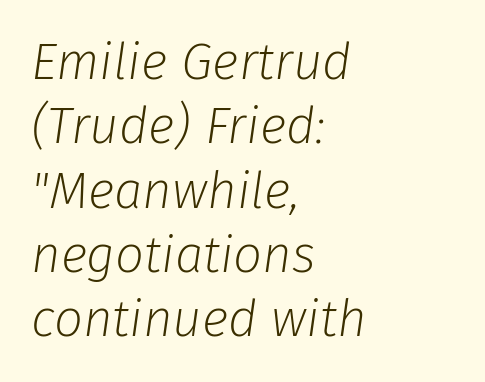
The face used here is rendered with its standard letterfit. Whoever set this chose a conventional vertical rhythm. The glyphs look as if they've been sheared to an angle. Rule under the text: the space is simply empty.
